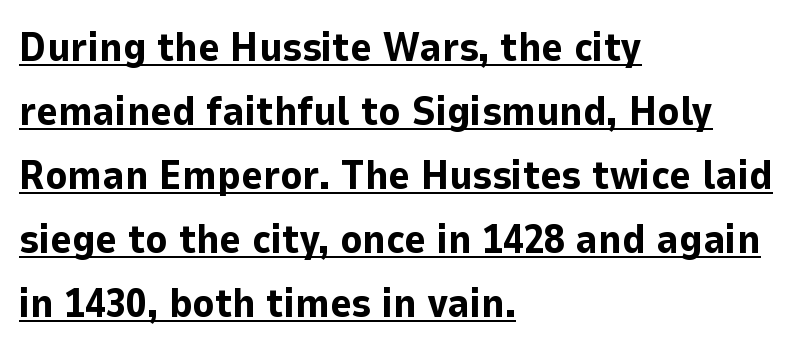
The image shows 41 px bold sans-serif type, upright; set left-aligned, normal line spacing (1.56x), normal letter spacing, underlined; low stroke contrast and a medium x-height.
